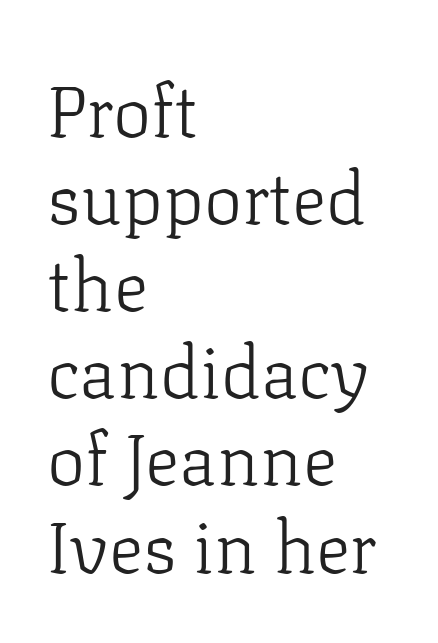
Nobody drew a line under any word here. Does extra space separate the letters? No, they use regular spacing. Note: serifs present on the glyphs. Looks like regular typesetting: each glyph gets only the width it needs. Horizontally, the lines are justified to the leading edge only. Every stem runs plumb, perpendicular to the baseline.
